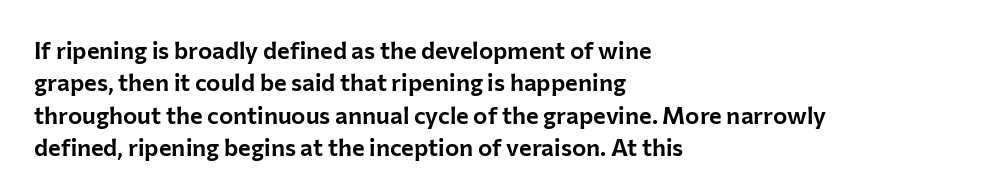
{"italic": "no", "underline": "no", "align": "left", "line_spacing": "normal", "line_spacing_ratio": 1.35, "letter_spacing": "normal", "letter_spacing_em": 0.0, "glyph_px": 24}
